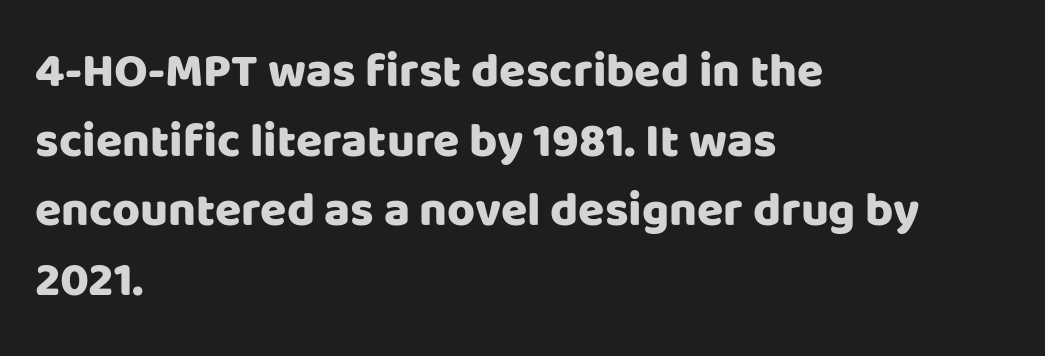
Q: Is the text italic (slanted)? A: No, it is upright.
Q: Is the typeface a serif or a sans-serif typeface? A: Sans-serif.
Q: Is the text underlined? A: No.
Q: How is the paragraph aligned? A: Left-aligned.
Q: Is the spacing between letters normal or unusually wide? A: Normal.
Q: Is the spacing between lines tight, normal or loose? A: Normal.
Q: Width (condensed, normal, or wide)? A: Normal.
Q: Stroke contrast? A: Low.
Q: x-height? A: Large.
Q: Monospaced? A: No.
